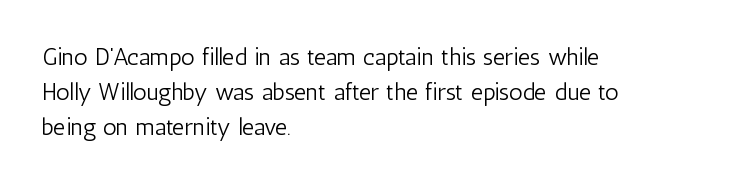
{"italic": "no", "bold": "no", "underline": "no", "align": "left", "line_spacing": "normal", "line_spacing_ratio": 1.46, "letter_spacing": "normal", "letter_spacing_em": 0.0, "glyph_px": 24}
